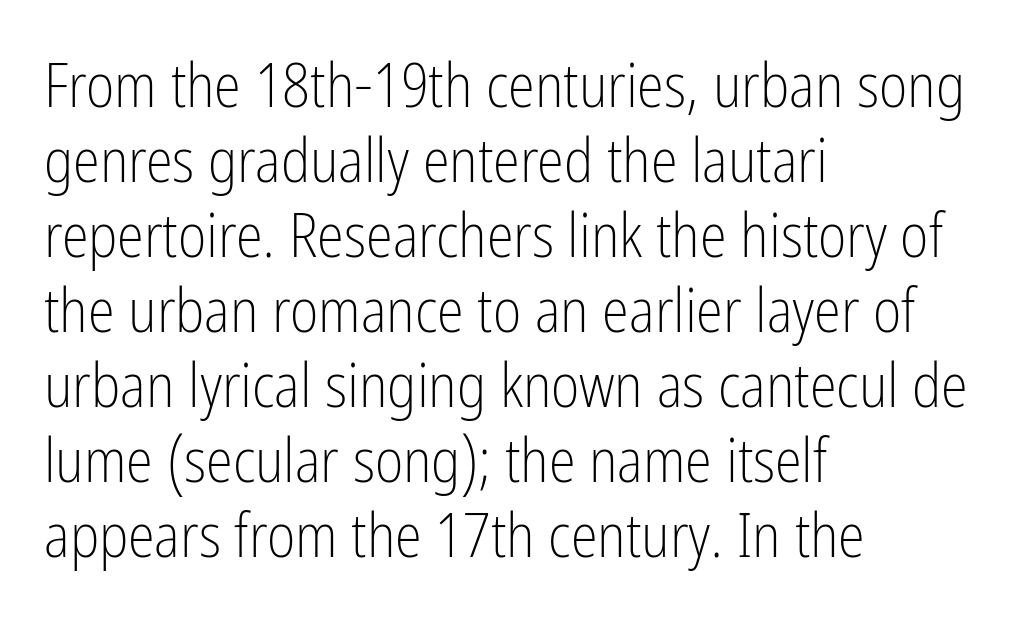
The image shows 61 px light, condensed sans-serif type, upright; set left-aligned, line spacing 1.23x, normal letter spacing, not underlined; low stroke contrast and a medium x-height.
